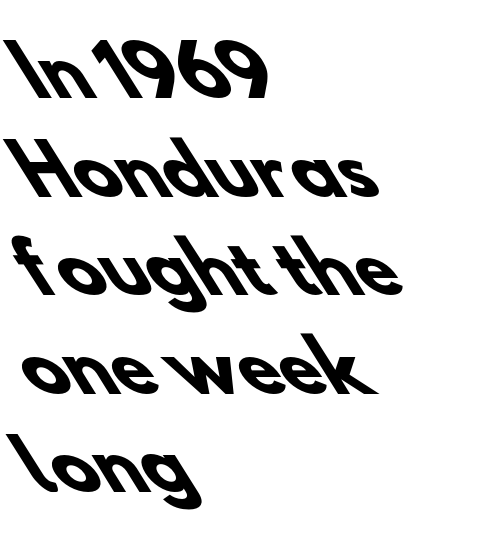
Q: Is the text bold? A: Yes.
Q: Is the typeface a serif or a sans-serif typeface? A: Sans-serif.
Q: Is the text underlined? A: No.
Q: How is the paragraph aligned? A: Left-aligned.
Q: Is the spacing between letters normal or unusually wide? A: Normal.
Q: Is the spacing between lines tight, normal or loose? A: Normal.
Q: Width (condensed, normal, or wide)? A: Normal.
Q: Stroke contrast? A: Low.
Q: x-height? A: Small.
Q: Monospaced? A: No.
